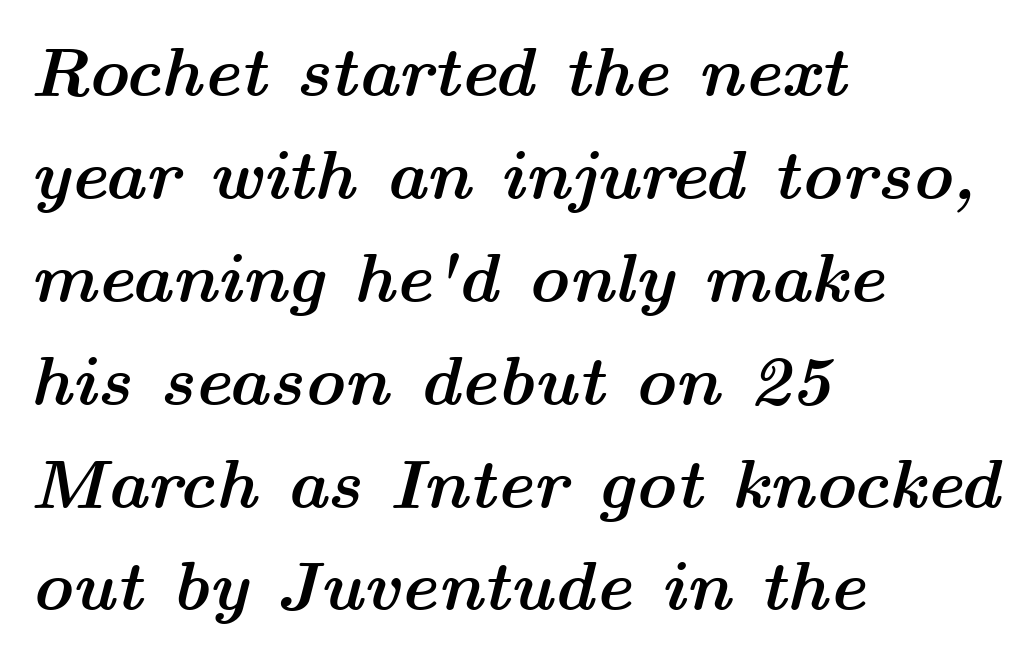
{"italic": "yes", "lean": "right", "slant_degrees": 14, "bold": "yes", "weight": "semibold", "width": "wide", "stroke_contrast": "medium", "x_height": "medium", "monospaced": "no", "underline": "no", "align": "left", "line_spacing": "normal", "line_spacing_ratio": 1.47, "letter_spacing": "normal", "letter_spacing_em": 0.0, "glyph_px": 70}
